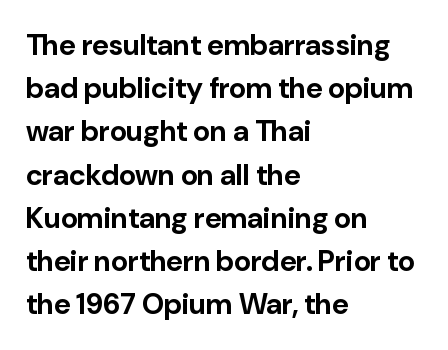
{"serif": "no", "italic": "no", "bold": "yes", "weight": "bold", "width": "normal", "stroke_contrast": "low", "x_height": "medium", "monospaced": "no", "underline": "no", "align": "left", "line_spacing": "normal", "line_spacing_ratio": 1.49, "letter_spacing": "normal", "letter_spacing_em": 0.0, "glyph_px": 29}
